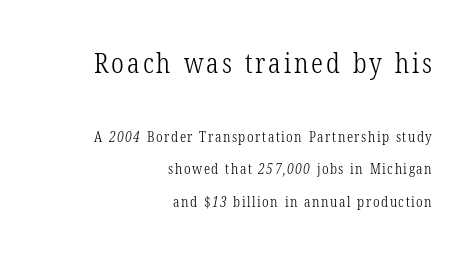
Q: Is the text bold? A: No.
Q: Is the text underlined? A: No.
Q: How is the paragraph aligned? A: Right-aligned.
Q: Is the spacing between lines tight, normal or loose? A: Loose.
Q: Which block of text is set in a larger size, the first (top) or the second (bottom)? A: The first (top) one.
